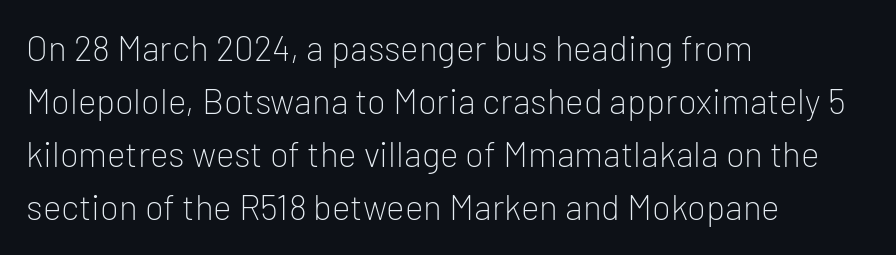
Italic: no, the glyphs are upright roman. Weight: in the light-to-regular range. Beneath every word, the page is bare. Default kerning and tracking; the words read as compact shapes. Compared with a centered layout, this one pins lines to the left instead.
